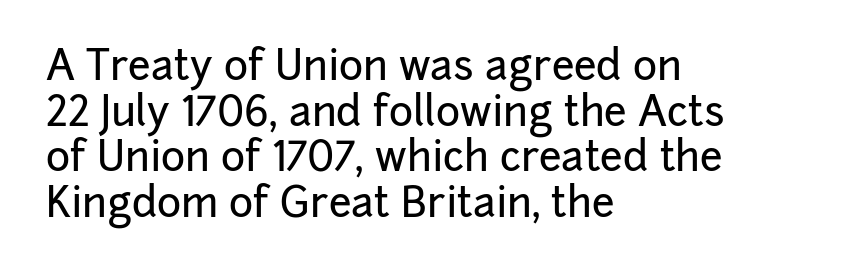
Posture: vertical. The horizontal fit of the characters is conventional and even. This block would grow much taller if given ordinary leading; it's compressed now. Grotesque or geometric, the face here clearly has no serifs.
